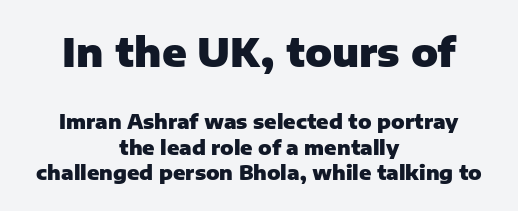
{"serif": "no", "italic": "no", "bold": "yes", "weight": "heavy", "width": "normal", "stroke_contrast": "low", "x_height": "medium", "monospaced": "no", "underline": "no", "align": "center", "line_spacing": "normal", "line_spacing_ratio": 1.28, "letter_spacing": "normal", "letter_spacing_em": 0.0, "larger_block": "first", "size_ratio": 2.0, "glyph_px": 40}
